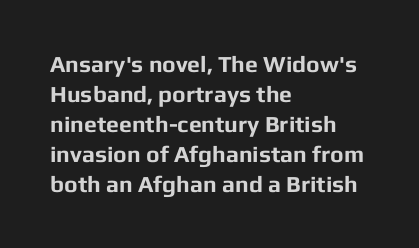
The image shows 23 px bold type, upright; set left-aligned, normal line spacing (1.3x), normal letter spacing, not underlined.
